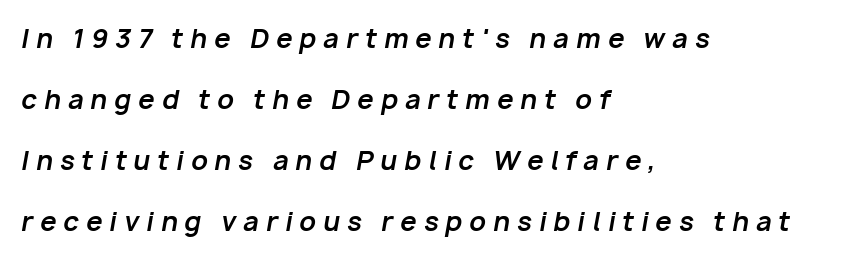
Q: Is the text bold? A: Yes.
Q: Is the text italic (slanted)? A: Yes, it leans right by about 10 degrees.
Q: Is the text underlined? A: No.
Q: How is the paragraph aligned? A: Left-aligned.
Q: Is the spacing between letters normal or unusually wide? A: Unusually wide.
Q: Is the spacing between lines tight, normal or loose? A: Loose.
